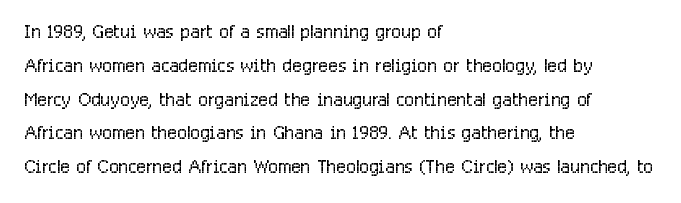
Descenders are the only things crossing below the line. Vertical strokes here are truly vertical. Compared with typical paragraphs, the rows here are spaced about the same. The setting favours the left margin, as ordinary paragraphs usually do.
